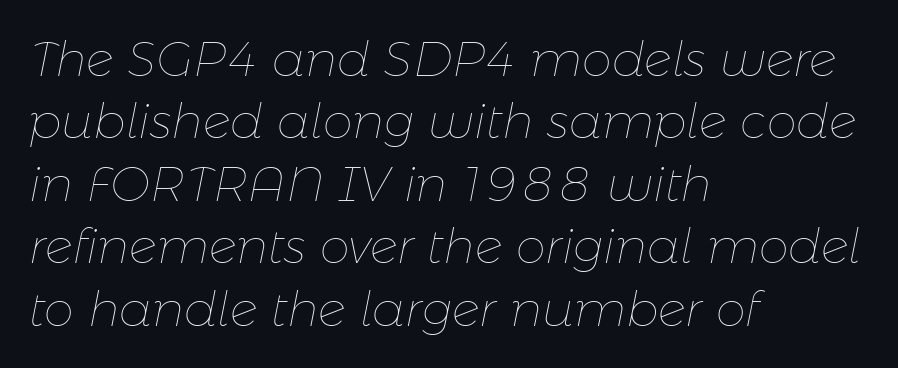
Rendered with sloped, italic letterforms. If you drew a ruler down the left edge, every line would touch it. Vertically, the passage feels balanced, rows spaced as you'd expect. The baseline area is clear. A light-to-regular cut is what we see here.
